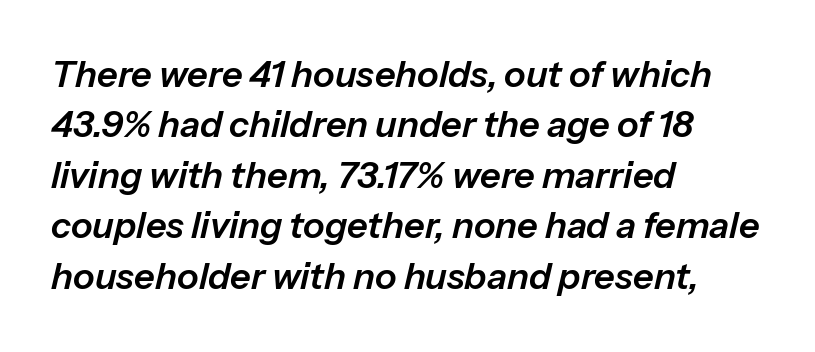
{"italic": "yes", "lean": "right", "slant_degrees": 13, "width": "normal", "stroke_contrast": "low", "x_height": "medium", "monospaced": "no", "underline": "no", "align": "left", "line_spacing": "normal", "line_spacing_ratio": 1.4, "letter_spacing": "normal", "letter_spacing_em": 0.0, "glyph_px": 36}
